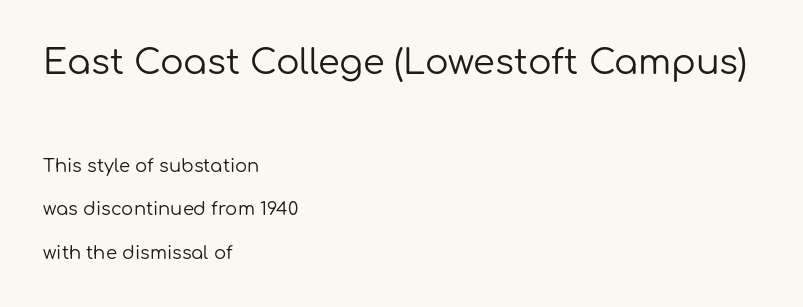
Q: Is the text bold? A: No.
Q: Is the text italic (slanted)? A: No, it is upright.
Q: Is the typeface a serif or a sans-serif typeface? A: Sans-serif.
Q: Is the text underlined? A: No.
Q: How is the paragraph aligned? A: Left-aligned.
Q: Is the spacing between letters normal or unusually wide? A: Normal.
Q: Is the spacing between lines tight, normal or loose? A: Loose.
Q: Which block of text is set in a larger size, the first (top) or the second (bottom)? A: The first (top) one.
Q: Width (condensed, normal, or wide)? A: Normal.
Q: Stroke contrast? A: Low.
Q: x-height? A: Medium.
Q: Monospaced? A: No.
